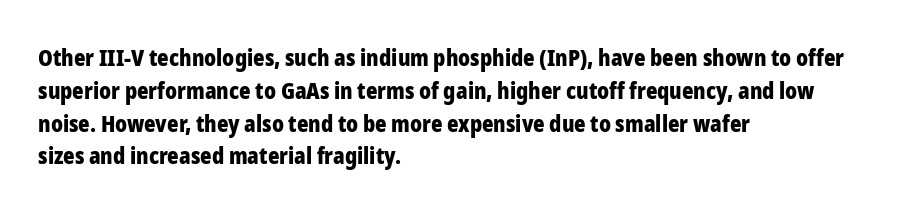
Nobody touched the tracking dial on this one. Alignment: flush left. Tall strokes in this sample are plumb rather than angled. Weight: bold.
